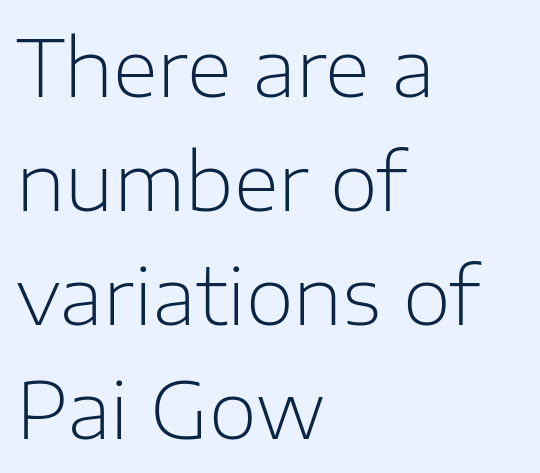
{"serif": "no", "italic": "no", "bold": "no", "weight": "light", "width": "normal", "stroke_contrast": "low", "x_height": "medium", "monospaced": "no", "underline": "no", "align": "left", "line_spacing": "normal", "line_spacing_ratio": 1.46, "letter_spacing": "normal", "letter_spacing_em": 0.0, "glyph_px": 78}
